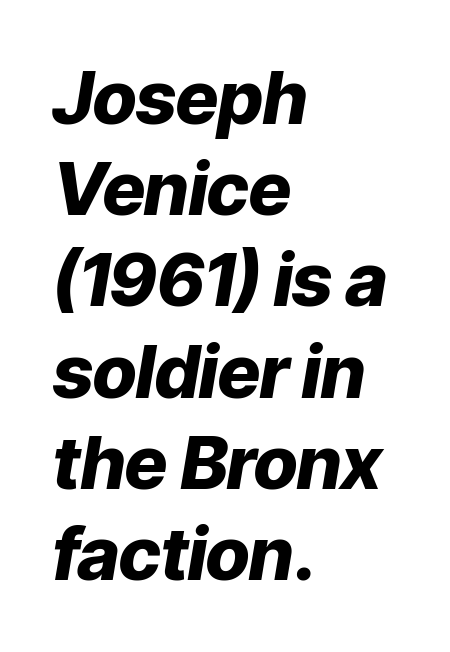
Each row of text sits above clean, open space. It's the slanting kind of type. Quick note: interline space is typical. Each letter keeps its own natural width here, so spacing adapts to shape. Glyph-to-glyph distance matches everyday printed text. I'd describe the lettering as bold — thick and assertive.
